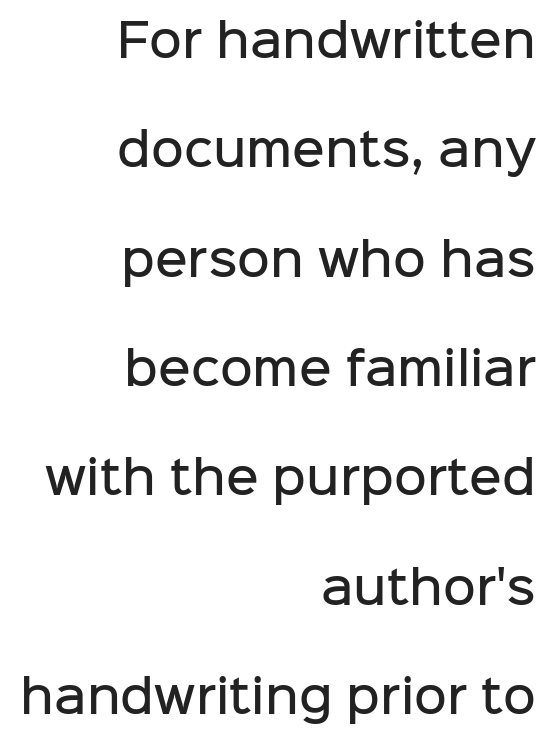
Q: Is the text bold? A: Semi-bold.
Q: Is the text italic (slanted)? A: No, it is upright.
Q: Is the typeface a serif or a sans-serif typeface? A: Sans-serif.
Q: Is the text underlined? A: No.
Q: How is the paragraph aligned? A: Right-aligned.
Q: Is the spacing between letters normal or unusually wide? A: Normal.
Q: Is the spacing between lines tight, normal or loose? A: Loose.
Q: Width (condensed, normal, or wide)? A: Normal.
Q: Stroke contrast? A: Low.
Q: x-height? A: Medium.
Q: Monospaced? A: No.
